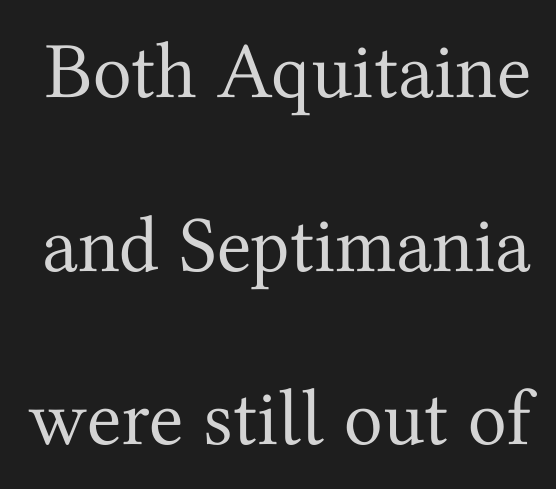
Proportional: the letters do not fall into vertical columns. The typography opts for an upright posture over an oblique one. Short note: letters normally spaced. This rendering employs a face with finishing strokes, i.e., a serif. Check under the words: just untouched page.
